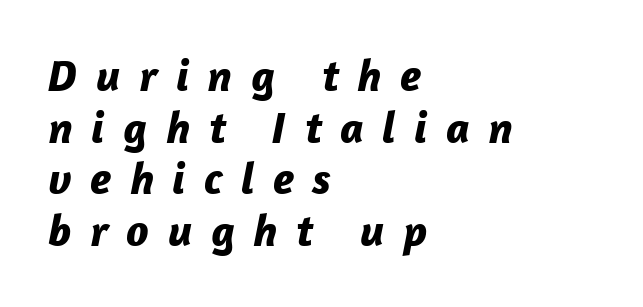
Q: Is the text bold? A: Yes.
Q: Is the text italic (slanted)? A: Yes, it leans right by about 12 degrees.
Q: Is the text underlined? A: No.
Q: How is the paragraph aligned? A: Left-aligned.
Q: Is the spacing between letters normal or unusually wide? A: Unusually wide.
Q: Is the spacing between lines tight, normal or loose? A: Tight.
Q: Width (condensed, normal, or wide)? A: Normal.
Q: Stroke contrast? A: Low.
Q: x-height? A: Medium.
Q: Monospaced? A: No.
